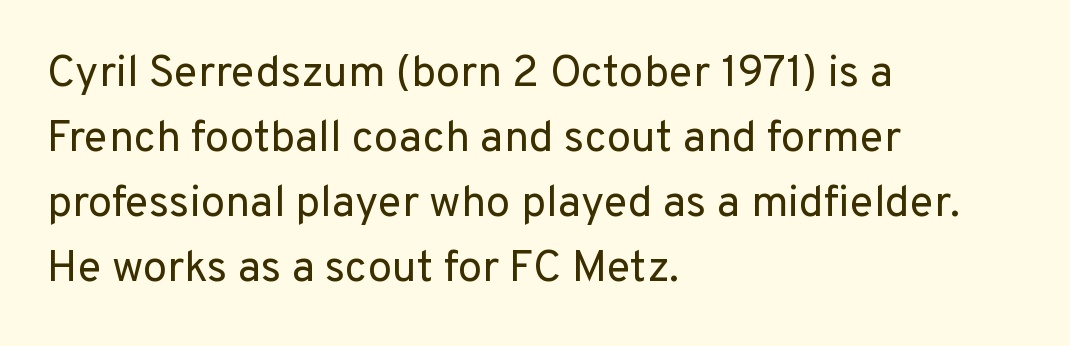
In terms of letterspacing, this is plain default setting. A typesetter would label this face a sans. The space directly below the letters is spotless. Each letter keeps its own natural width here, so spacing adapts to shape. Compared with typical paragraphs, the rows here are spaced about the same.
